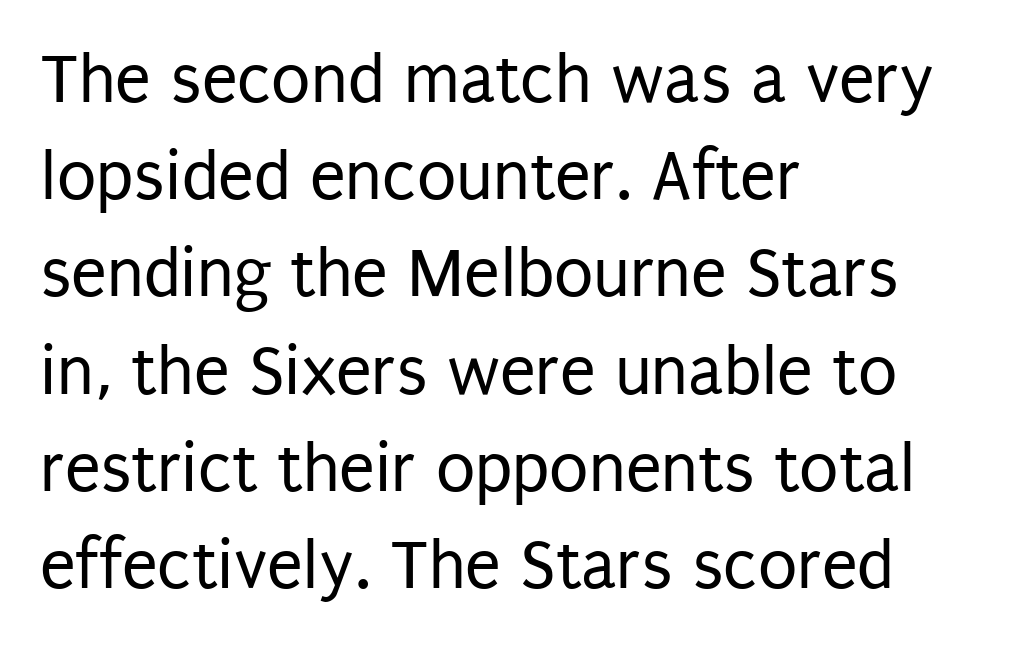
The image shows 72 px regular-weight, condensed sans-serif type, upright; set left-aligned, normal line spacing (1.35x), normal letter spacing, not underlined; low stroke contrast and a large x-height.
